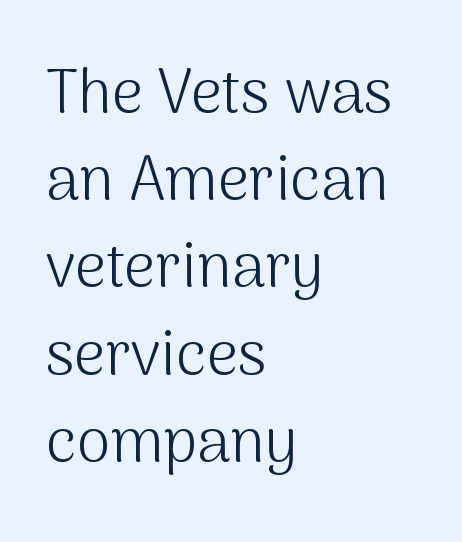
Q: Is the text bold? A: No.
Q: Is the text italic (slanted)? A: No, it is upright.
Q: Is the typeface a serif or a sans-serif typeface? A: Sans-serif.
Q: Is the text underlined? A: No.
Q: How is the paragraph aligned? A: Left-aligned.
Q: Is the spacing between letters normal or unusually wide? A: Normal.
Q: Is the spacing between lines tight, normal or loose? A: Normal.
Q: Width (condensed, normal, or wide)? A: Normal.
Q: Stroke contrast? A: Medium.
Q: x-height? A: Medium.
Q: Monospaced? A: No.
